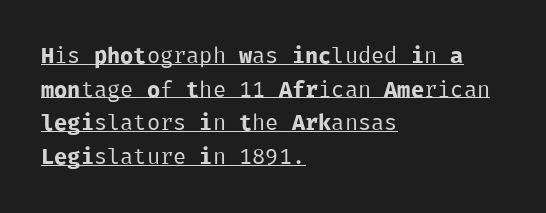
Counters stay open thanks to moderate or lighter strokes. Compared with typical body copy, the letter spacing here is the same. Summary of vertical rhythm: regular, with standard interline spacing. The rendering uses the underline text-decoration. These lines were composed using upright roman letters.
